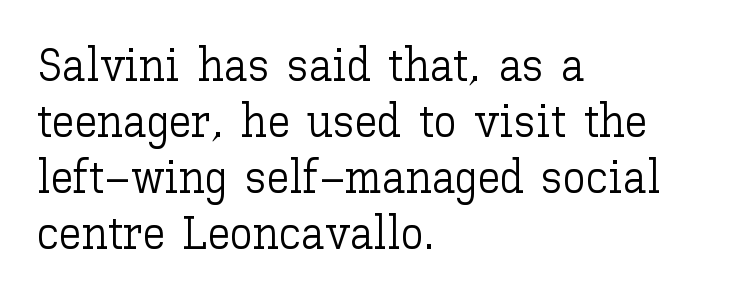
{"italic": "no", "bold": "no", "weight": "light", "width": "normal", "stroke_contrast": "low", "x_height": "medium", "monospaced": "no", "underline": "no", "align": "left", "line_spacing_ratio": 1.22, "letter_spacing": "normal", "letter_spacing_em": 0.0, "glyph_px": 46}
